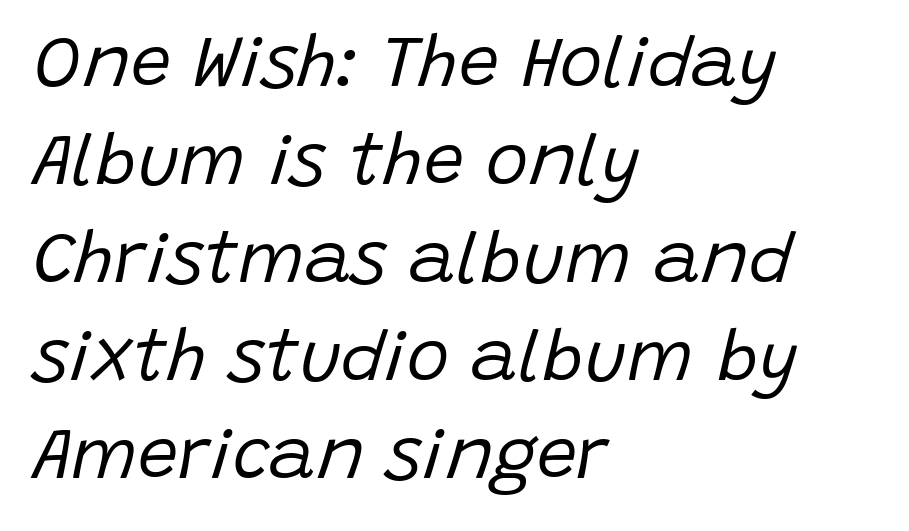
The paragraph shown leans on its left margin. No word sits above an underline. The block of text has a typical density, with ordinary space between rows. Counters stay open thanks to moderate or lighter strokes.
